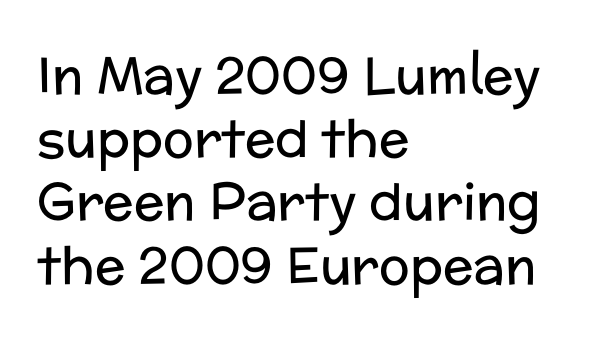
The image shows 51 px regular-weight sans-serif type, upright; set left-aligned, line spacing 1.24x, normal letter spacing, not underlined; low stroke contrast and a medium x-height.
